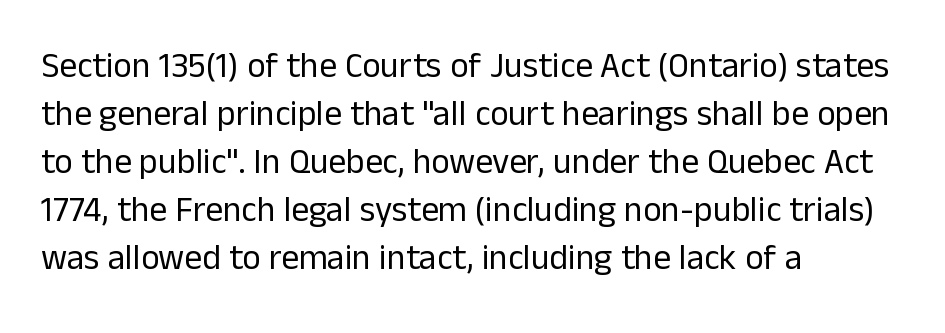
{"serif": "no", "italic": "no", "bold": "no", "weight": "regular", "width": "normal", "stroke_contrast": "low", "x_height": "medium", "monospaced": "no", "underline": "no", "align": "left", "line_spacing": "normal", "line_spacing_ratio": 1.37, "letter_spacing": "normal", "letter_spacing_em": 0.0, "glyph_px": 35}
